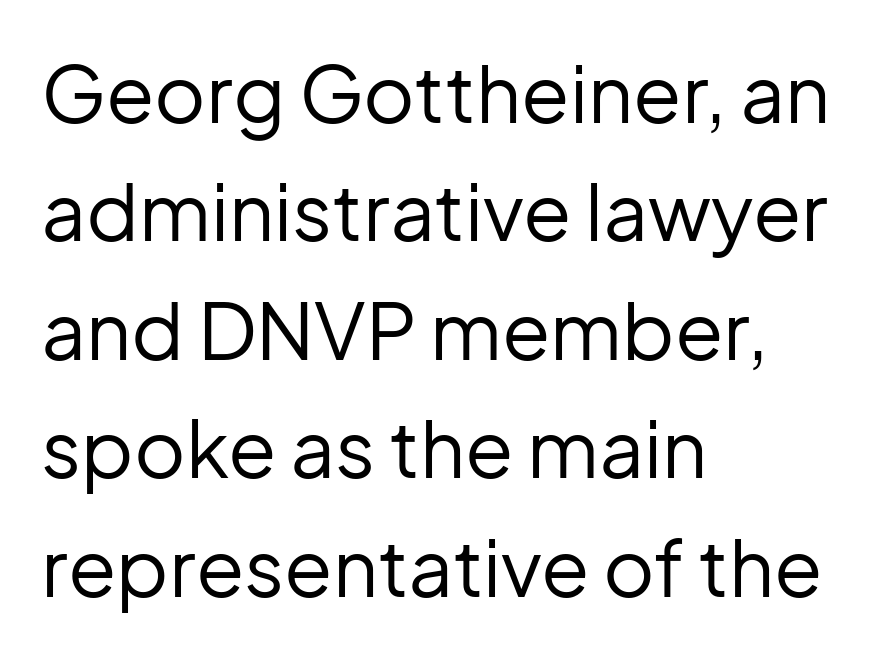
Each new line begins a customary step beneath the previous one. Italic: no, the glyphs are upright roman. Line starts are locked; line ends wander. The weight tops out at a normal text grade. Spacing between characters is what you'd get straight out of the box.
